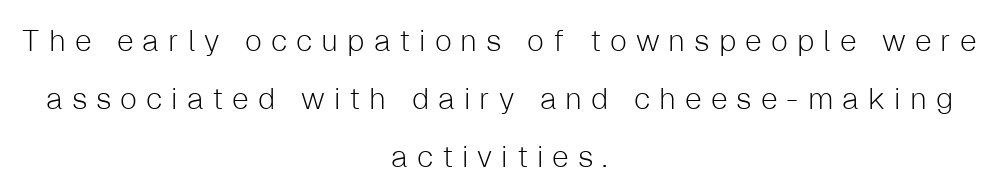
The image shows 30 px light sans-serif type, upright; set centered, loose line spacing (1.94x), unusually wide letter spacing (+0.3 em), not underlined; low stroke contrast and a medium x-height.
